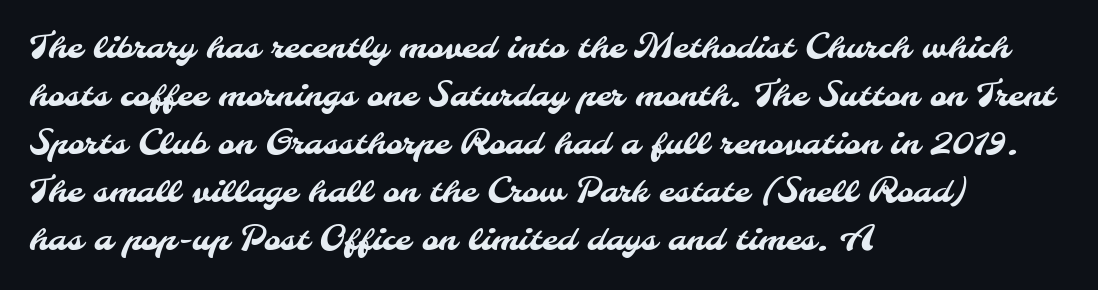
{"serif": "no", "width": "normal", "stroke_contrast": "medium", "x_height": "small", "monospaced": "no", "underline": "no", "align": "left", "line_spacing": "normal", "line_spacing_ratio": 1.5, "letter_spacing": "normal", "letter_spacing_em": 0.0, "glyph_px": 32}
